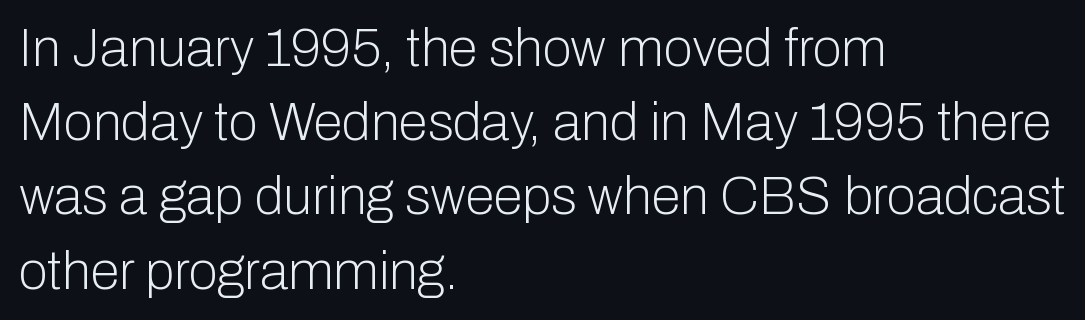
The image shows 53 px light sans-serif type, upright; set left-aligned, normal line spacing (1.4x), normal letter spacing, not underlined; low stroke contrast and a medium x-height.
